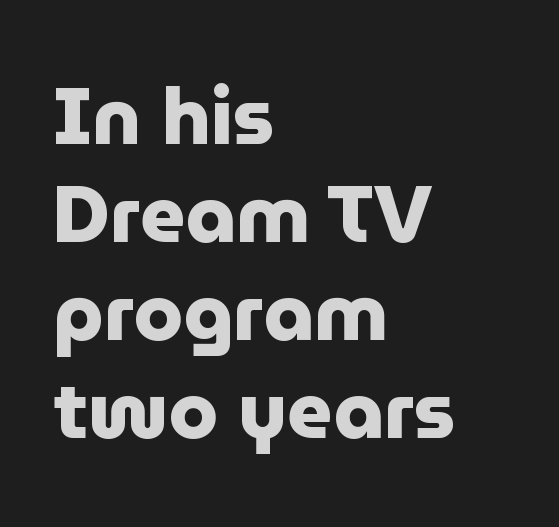
Examine the stroke ends and you'll find no serifs. Strong, thick strokes mark this as bold type. The face used here is rendered with its standard letterfit. Quick note: underline off. Does the lettering tilt? It doesn't — this is upright.
